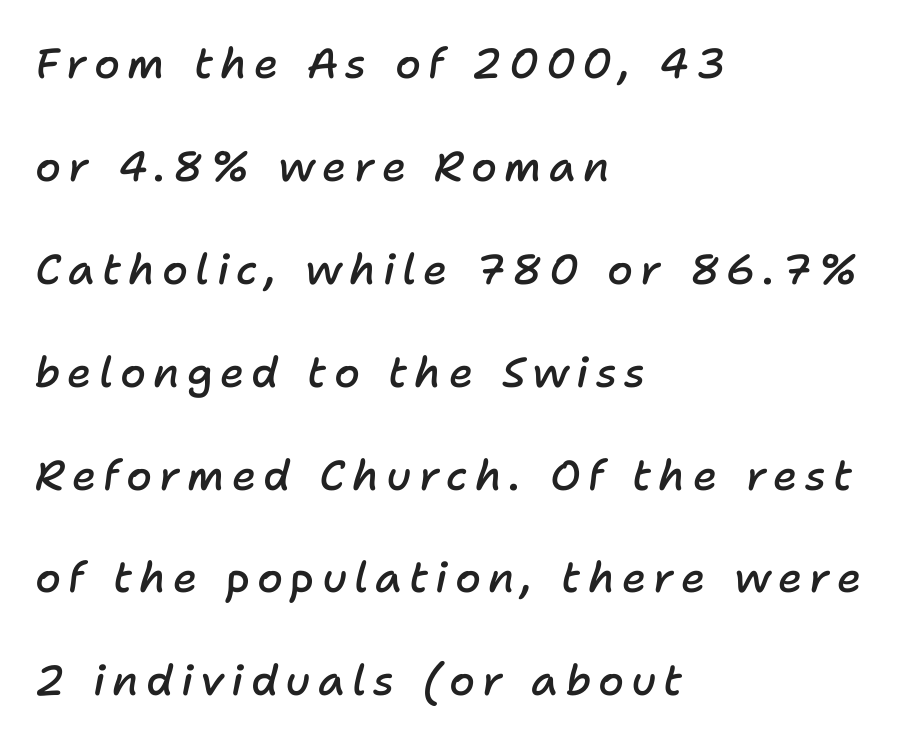
The passage shown leans; its letterforms are oblique. Note the varied advance widths — an 'i' is clearly narrower than an 'm'. This is the in-between weight designers call semibold or demi. Leftover space on each line is placed entirely after the last word.
